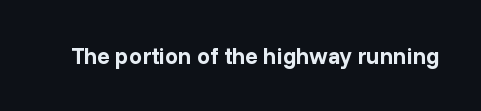
Q: Is the text bold? A: Yes.
Q: Is the text italic (slanted)? A: No, it is upright.
Q: Is the text underlined? A: No.
Q: Is the spacing between letters normal or unusually wide? A: Normal.
